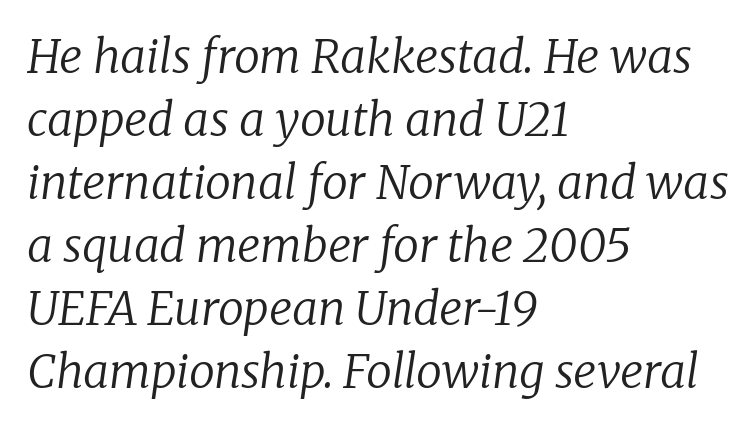
{"serif": "yes", "italic": "yes", "lean": "right", "slant_degrees": 8, "bold": "no", "weight": "regular", "width": "normal", "stroke_contrast": "low", "x_height": "medium", "monospaced": "no", "underline": "no", "align": "left", "line_spacing": "normal", "line_spacing_ratio": 1.37, "letter_spacing": "normal", "letter_spacing_em": 0.0, "glyph_px": 46}
